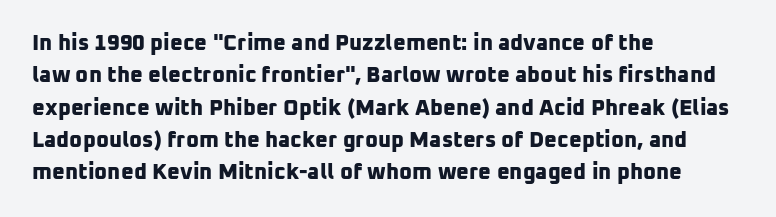
In CSS terms this would be text-align: left. Weight: bold. Tracking value appears to be zero — textbook default spacing. The passage shown stacks its lines at a standard gap.
